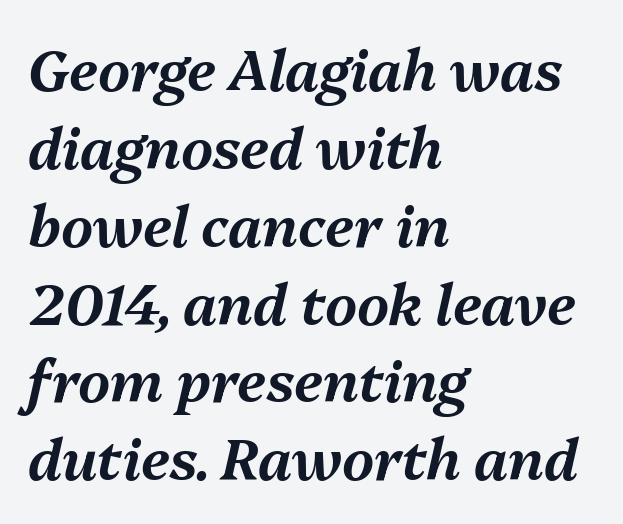
Q: Is the text italic (slanted)? A: Yes, it leans right by about 13 degrees.
Q: Is the text underlined? A: No.
Q: How is the paragraph aligned? A: Left-aligned.
Q: Is the spacing between letters normal or unusually wide? A: Normal.
Q: Is the spacing between lines tight, normal or loose? A: Normal.
Q: Width (condensed, normal, or wide)? A: Normal.
Q: Stroke contrast? A: Medium.
Q: x-height? A: Medium.
Q: Monospaced? A: No.
